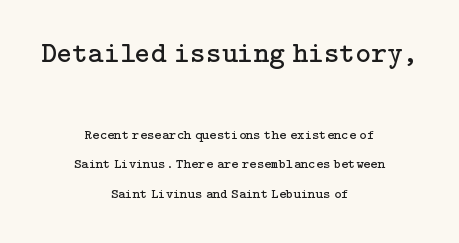
Q: Is the text bold? A: No.
Q: Is the text italic (slanted)? A: No, it is upright.
Q: Is the typeface a serif or a sans-serif typeface? A: Serif.
Q: Is the text underlined? A: No.
Q: How is the paragraph aligned? A: Centered.
Q: Is the spacing between letters normal or unusually wide? A: Normal.
Q: Is the spacing between lines tight, normal or loose? A: Loose.
Q: Which block of text is set in a larger size, the first (top) or the second (bottom)? A: The first (top) one.
Q: Width (condensed, normal, or wide)? A: Normal.
Q: Stroke contrast? A: Low.
Q: x-height? A: Medium.
